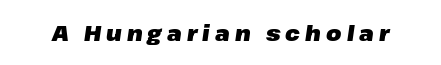
Observe the wide spacing: letters keep a clear distance from each other. The space beneath each line is pristine and unruled. Emphasis-style slanted type is in use. Heavy, bold letterforms.
